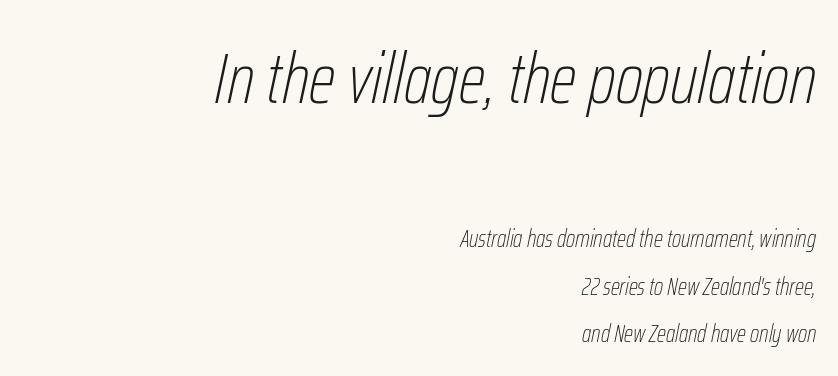
{"italic": "yes", "lean": "right", "slant_degrees": 12, "bold": "no", "weight": "thin", "width": "condensed", "stroke_contrast": "low", "x_height": "medium", "monospaced": "no", "underline": "no", "align": "right", "line_spacing": "loose", "line_spacing_ratio": 1.98, "letter_spacing": "normal", "letter_spacing_em": 0.0, "larger_block": "first", "size_ratio": 2.96, "glyph_px": 71}
